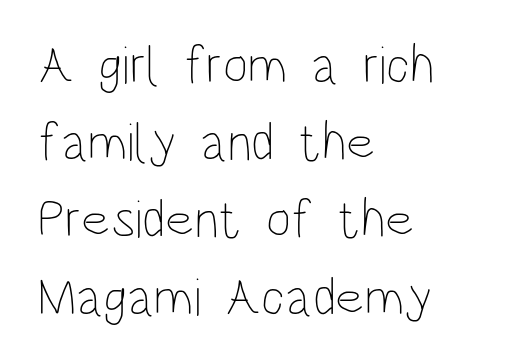
The passage shown is typed in a proportional face where columns would drift. Vertical stems look standard width or narrower in stroke. Each row of text sits above clean, open space. Each new line begins a customary step beneath the previous one. Observe the ordinary spacing: letters are neighbours, not strangers. The paragraph shown leans on its left margin.
